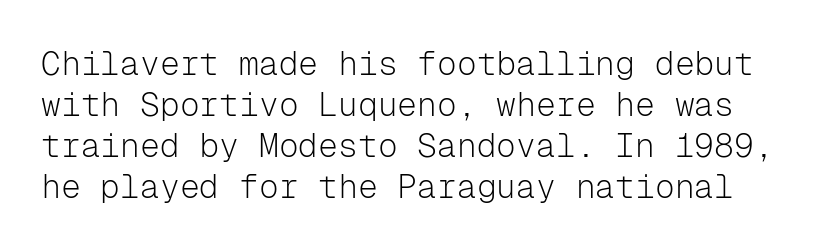
{"serif": "no", "italic": "no", "bold": "no", "weight": "light", "width": "normal", "stroke_contrast": "low", "x_height": "medium", "monospaced": "yes", "underline": "no", "line_spacing_ratio": 1.24, "letter_spacing": "normal", "letter_spacing_em": 0.0, "glyph_px": 33}
